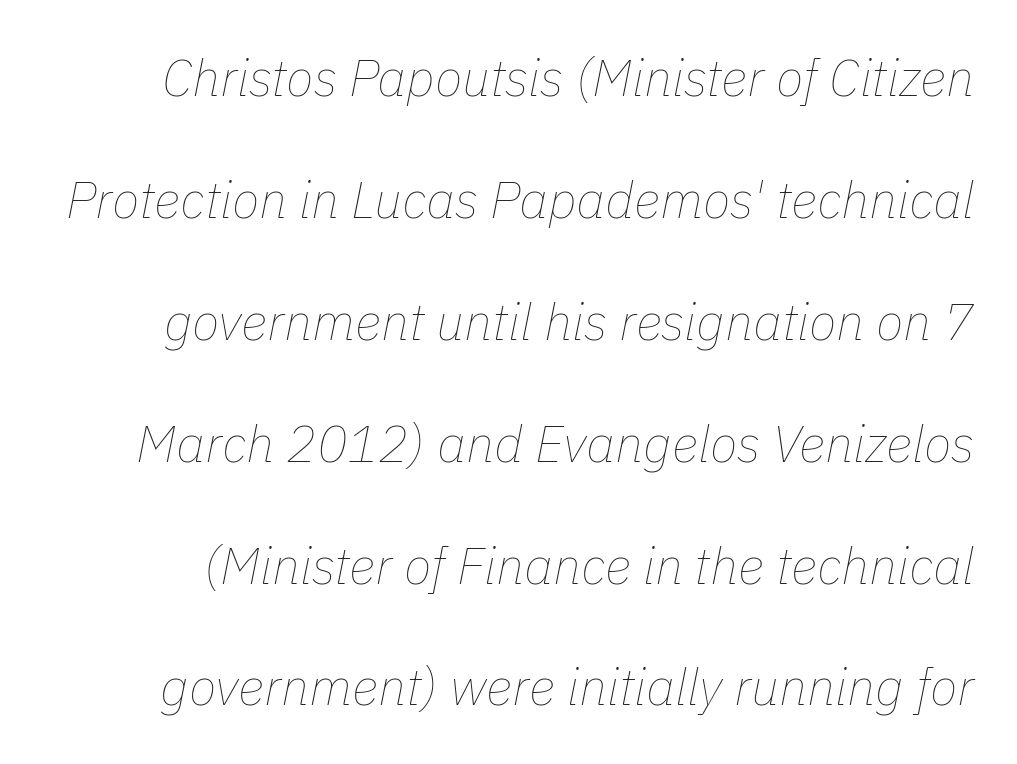
The image shows 51 px thin type, italic (leaning right); set loose line spacing (2.39x), normal letter spacing, not underlined; low stroke contrast and a medium x-height.
